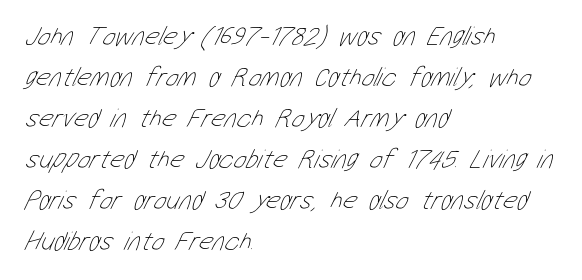
{"bold": "no", "underline": "no", "align": "left", "line_spacing": "normal", "line_spacing_ratio": 1.52, "letter_spacing": "normal", "letter_spacing_em": 0.0, "glyph_px": 27}
